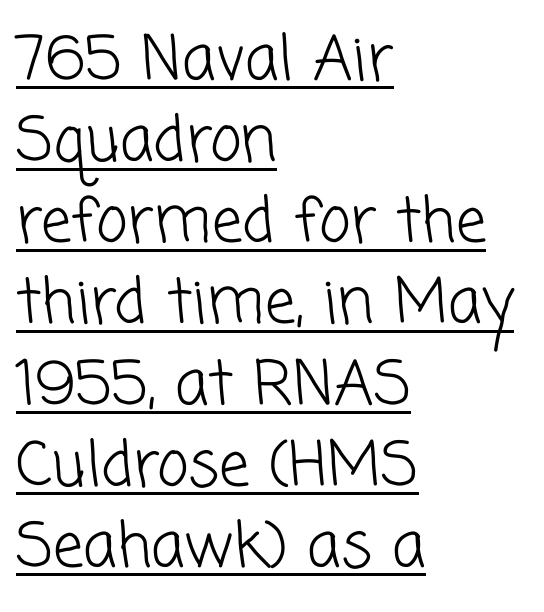
{"serif": "no", "bold": "no", "weight": "light", "width": "normal", "stroke_contrast": "low", "x_height": "medium", "monospaced": "no", "underline": "yes", "align": "left", "line_spacing": "normal", "line_spacing_ratio": 1.33, "letter_spacing": "normal", "letter_spacing_em": 0.0, "glyph_px": 61}
